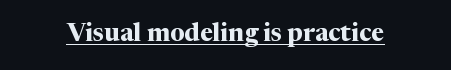
Q: Is the text bold? A: Yes.
Q: Is the text italic (slanted)? A: No, it is upright.
Q: Is the text underlined? A: Yes.
Q: Is the spacing between letters normal or unusually wide? A: Normal.
